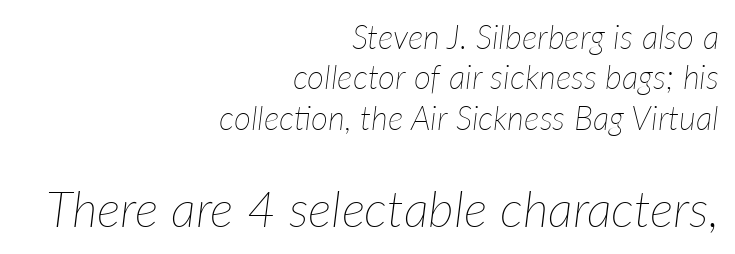
{"italic": "yes", "lean": "right", "slant_degrees": 7, "bold": "no", "weight": "thin", "width": "normal", "stroke_contrast": "low", "x_height": "medium", "monospaced": "no", "underline": "no", "align": "right", "line_spacing_ratio": 1.22, "letter_spacing": "normal", "letter_spacing_em": 0.0, "larger_block": "second", "size_ratio": 1.52, "glyph_px": 50}
